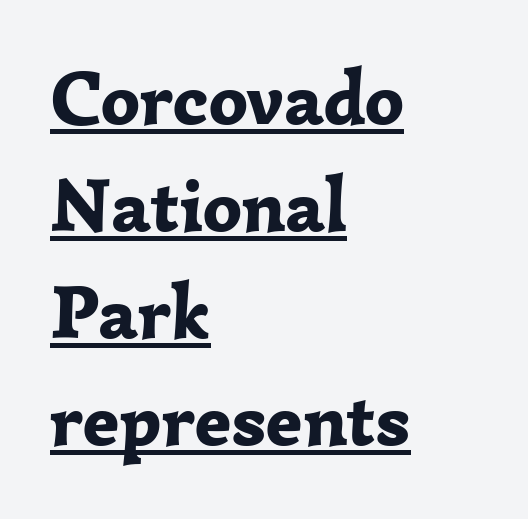
To sum up the face: it has serifs. Looks like someone drew a line under every word here. Strong, thick strokes mark this as bold type. Vertical strokes here are truly vertical. The face used here is rendered with its standard letterfit. A typesetter would call this proportional, since set widths differ per character.
